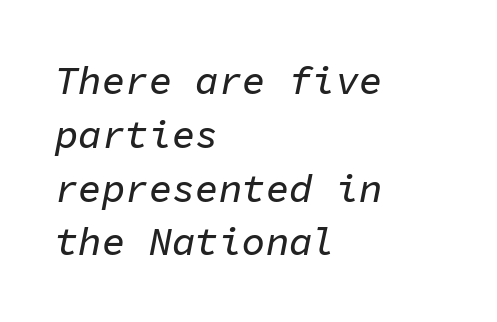
The image shows 39 px text type, italic (leaning right), monospaced; set left-aligned, normal line spacing (1.38x), normal letter spacing, not underlined; low stroke contrast and a medium x-height.
